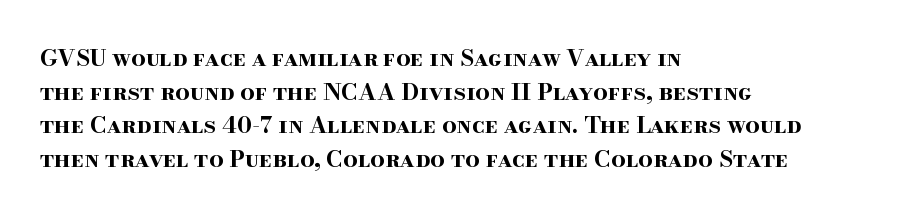
{"italic": "no", "bold": "yes", "underline": "no", "align": "left", "line_spacing": "normal", "line_spacing_ratio": 1.46, "letter_spacing": "normal", "letter_spacing_em": 0.0, "glyph_px": 23}
